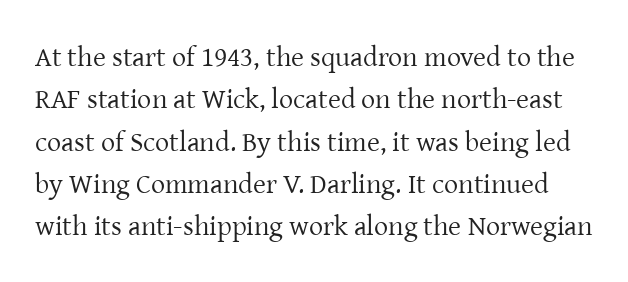
Q: Is the text bold? A: No.
Q: Is the text italic (slanted)? A: No, it is upright.
Q: Is the typeface a serif or a sans-serif typeface? A: Serif.
Q: Is the text underlined? A: No.
Q: Is the spacing between letters normal or unusually wide? A: Normal.
Q: Is the spacing between lines tight, normal or loose? A: Normal.
Q: Width (condensed, normal, or wide)? A: Normal.
Q: Stroke contrast? A: Low.
Q: x-height? A: Medium.
Q: Monospaced? A: No.
